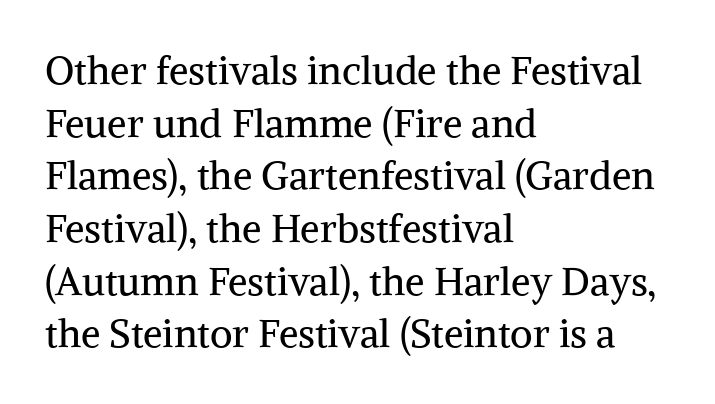
The image shows 39 px regular-weight serif type, upright; set left-aligned, normal line spacing (1.35x), normal letter spacing, not underlined; medium stroke contrast and a medium x-height.
